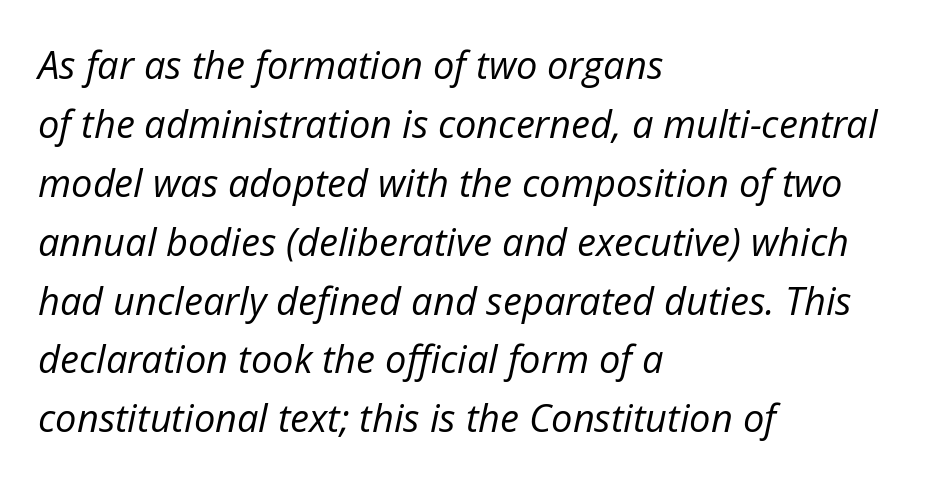
Q: Is the text bold? A: No.
Q: Is the text italic (slanted)? A: Yes, it leans right by about 12 degrees.
Q: Is the text underlined? A: No.
Q: How is the paragraph aligned? A: Left-aligned.
Q: Is the spacing between letters normal or unusually wide? A: Normal.
Q: Is the spacing between lines tight, normal or loose? A: Normal.
Q: Width (condensed, normal, or wide)? A: Normal.
Q: Stroke contrast? A: Low.
Q: x-height? A: Medium.
Q: Monospaced? A: No.
